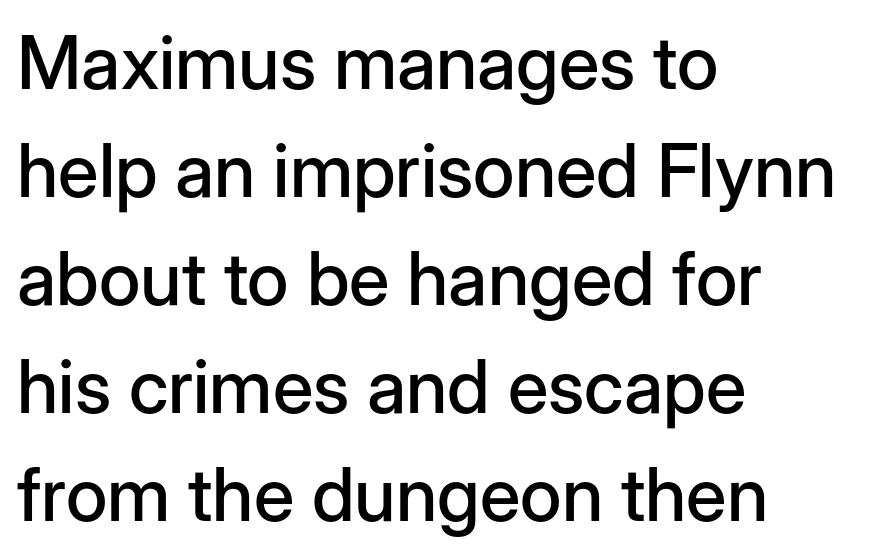
Q: Is the text italic (slanted)? A: No, it is upright.
Q: Is the typeface a serif or a sans-serif typeface? A: Sans-serif.
Q: Is the text underlined? A: No.
Q: How is the paragraph aligned? A: Left-aligned.
Q: Is the spacing between letters normal or unusually wide? A: Normal.
Q: Is the spacing between lines tight, normal or loose? A: Normal.
Q: Width (condensed, normal, or wide)? A: Normal.
Q: Stroke contrast? A: Low.
Q: x-height? A: Medium.
Q: Monospaced? A: No.
